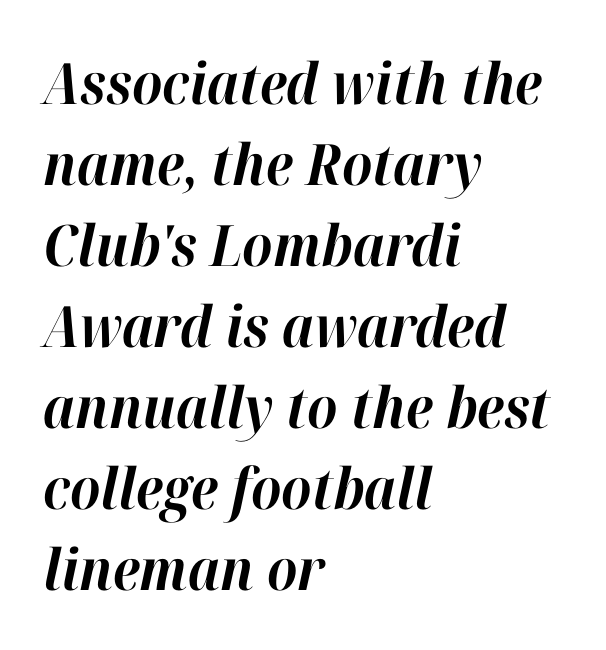
{"italic": "yes", "lean": "right", "slant_degrees": 12, "bold": "yes", "weight": "bold", "width": "normal", "stroke_contrast": "high", "x_height": "medium", "monospaced": "no", "underline": "no", "align": "left", "line_spacing": "normal", "line_spacing_ratio": 1.42, "letter_spacing": "normal", "letter_spacing_em": 0.0, "glyph_px": 57}
